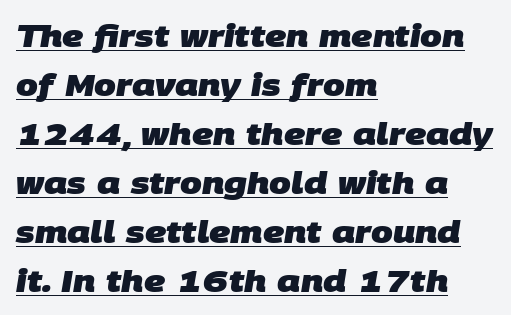
Q: Is the text bold? A: Yes.
Q: Is the typeface a serif or a sans-serif typeface? A: Sans-serif.
Q: Is the text underlined? A: Yes.
Q: How is the paragraph aligned? A: Left-aligned.
Q: Is the spacing between letters normal or unusually wide? A: Normal.
Q: Is the spacing between lines tight, normal or loose? A: Normal.
Q: Width (condensed, normal, or wide)? A: Normal.
Q: Stroke contrast? A: Low.
Q: x-height? A: Large.
Q: Monospaced? A: No.
